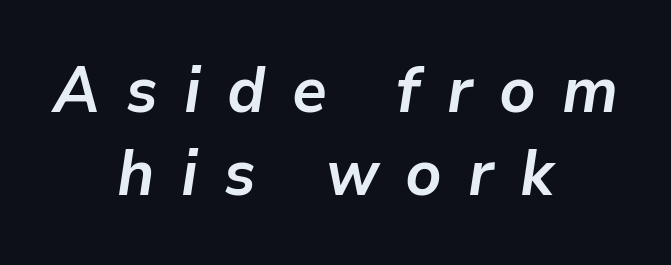
The image shows 64 px semibold type, italic (leaning right); set centered, normal line spacing (1.29x), unusually wide letter spacing (+0.41 em), not underlined; low stroke contrast and a medium x-height.
